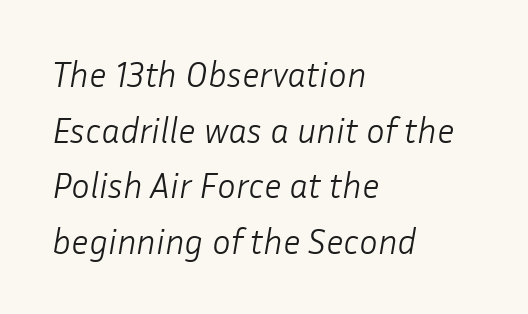
{"italic": "yes", "lean": "right", "slant_degrees": 10, "bold": "no", "weight": "light", "width": "normal", "stroke_contrast": "low", "x_height": "medium", "monospaced": "no", "underline": "no", "align": "left", "line_spacing": "normal", "line_spacing_ratio": 1.59, "letter_spacing": "normal", "letter_spacing_em": 0.0, "glyph_px": 35}
